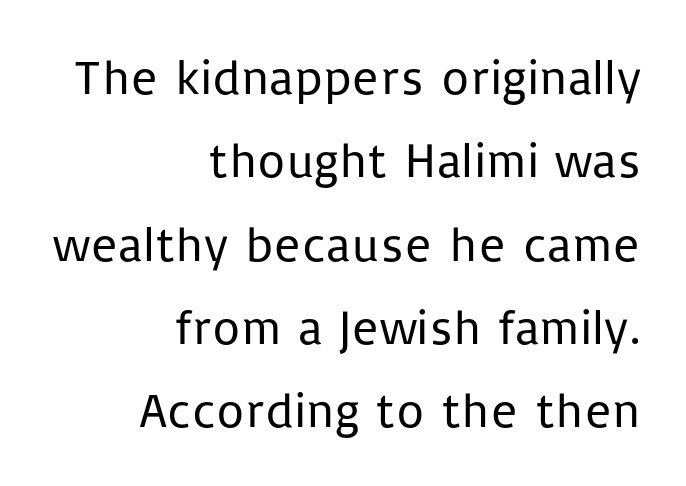
{"serif": "no", "italic": "no", "bold": "no", "weight": "regular", "width": "normal", "stroke_contrast": "low", "x_height": "medium", "monospaced": "no", "underline": "no", "align": "right", "line_spacing": "normal", "line_spacing_ratio": 1.7, "letter_spacing": "normal", "letter_spacing_em": 0.0, "glyph_px": 49}
